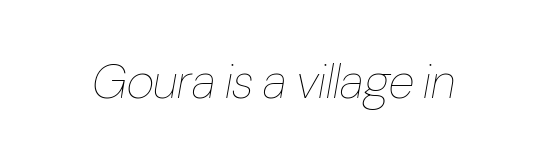
{"italic": "yes", "lean": "right", "slant_degrees": 10, "bold": "no", "weight": "thin", "width": "condensed", "stroke_contrast": "low", "x_height": "medium", "monospaced": "no", "underline": "no", "letter_spacing": "normal", "letter_spacing_em": 0.0, "glyph_px": 48}
